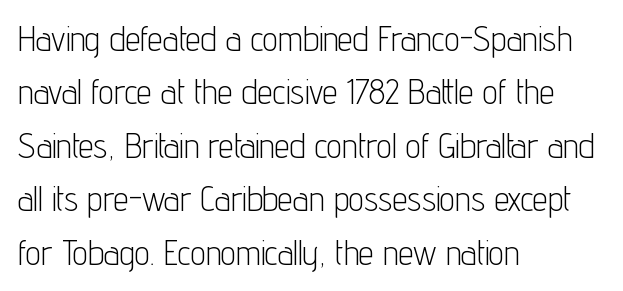
A typesetter would call this proportional, since set widths differ per character. Honestly, the letter spacing is just normal — you wouldn't notice it. Rendered with straight, roman letterforms. Glance below the letters and you will spot only blank space. Every row of glyphs begins at an identical x-position on the left. A sans-serif font was chosen for this passage.
